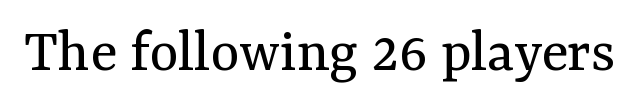
The image shows 62 px regular-weight serif type, upright; set normal letter spacing, not underlined; medium stroke contrast and a medium x-height.
